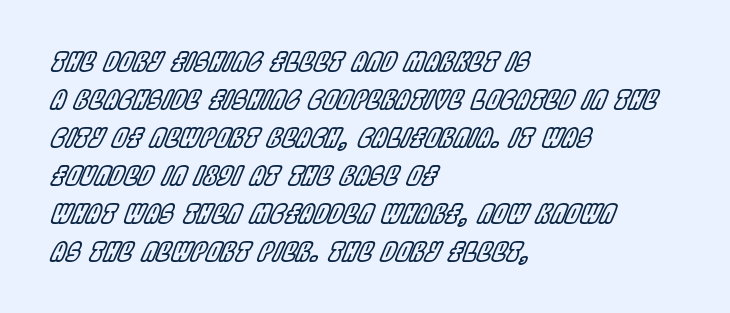
{"italic": "yes", "lean": "right", "slant_degrees": 22, "underline": "no", "align": "left", "line_spacing": "normal", "line_spacing_ratio": 1.46, "letter_spacing": "normal", "letter_spacing_em": 0.0, "glyph_px": 26}
